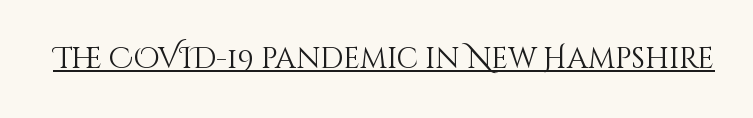
Tracking here is standard; glyphs follow each other at the usual distance. Proportional: the letters do not fall into vertical columns. No letter is thick-stroked: the sample isn't bold. Quick note: not italic, upright. This rendering features underlined lettering.
